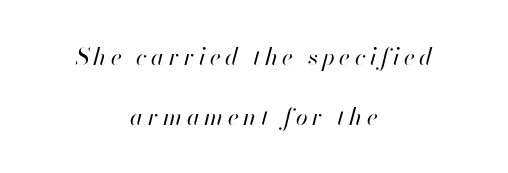
Q: Is the text bold? A: No.
Q: Is the text italic (slanted)? A: Yes, it leans right by about 13 degrees.
Q: Is the text underlined? A: No.
Q: How is the paragraph aligned? A: Centered.
Q: Is the spacing between lines tight, normal or loose? A: Loose.
